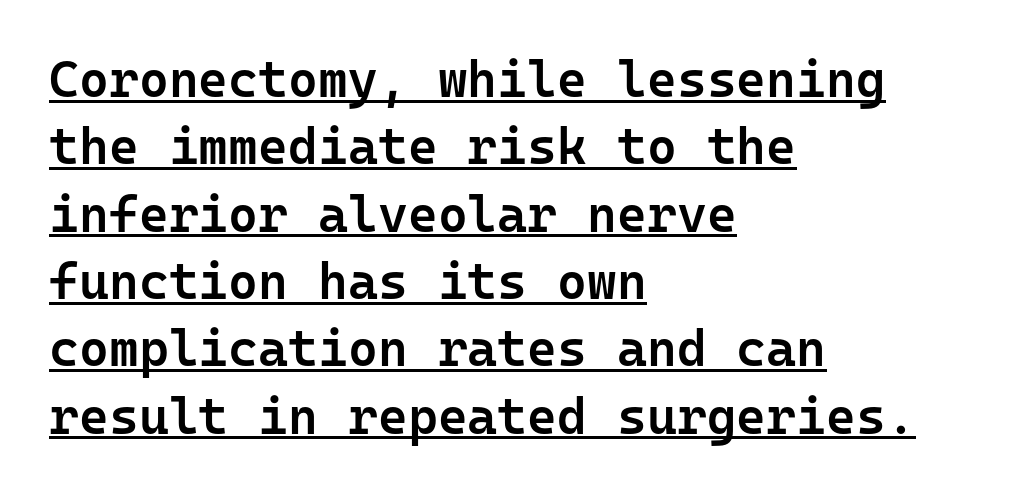
Q: Is the text bold? A: Semi-bold.
Q: Is the text italic (slanted)? A: No, it is upright.
Q: Is the typeface a serif or a sans-serif typeface? A: Sans-serif.
Q: Is the text underlined? A: Yes.
Q: How is the paragraph aligned? A: Left-aligned.
Q: Is the spacing between letters normal or unusually wide? A: Normal.
Q: Is the spacing between lines tight, normal or loose? A: Normal.
Q: Width (condensed, normal, or wide)? A: Normal.
Q: Stroke contrast? A: Low.
Q: x-height? A: Medium.
Q: Monospaced? A: Yes.
